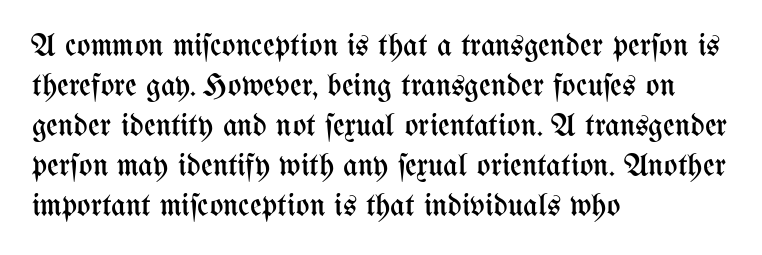
{"italic": "no", "bold": "no", "weight": "regular", "width": "condensed", "stroke_contrast": "medium", "x_height": "medium", "monospaced": "no", "underline": "no", "align": "left", "line_spacing": "normal", "line_spacing_ratio": 1.25, "letter_spacing": "normal", "letter_spacing_em": 0.0, "glyph_px": 32}
